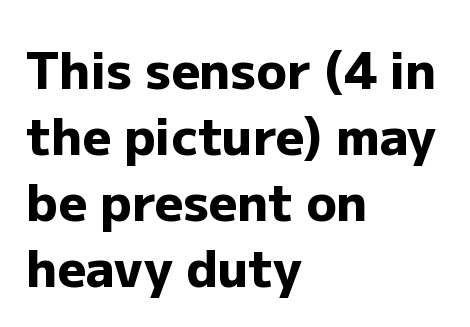
The text was rendered using a sans face with plain stroke endings. The face used here is proportionally spaced, like ordinary book or web type. Heft: maximum for text — a bold. It's the straight-up-and-down kind of type. The glyphs are unaccompanied by any horizontal stroke below them.
